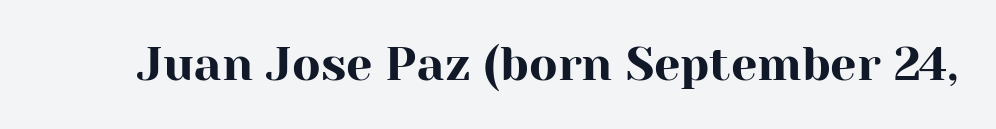
Anything drawn beneath the words? Only blank space. Here the glyphs are tracked normally, forming tight word shapes. The letters advance in unequal steps, a hallmark of proportional type. Each letter's strokes conclude with small projecting serifs. The typography opts for an upright posture over an oblique one.
